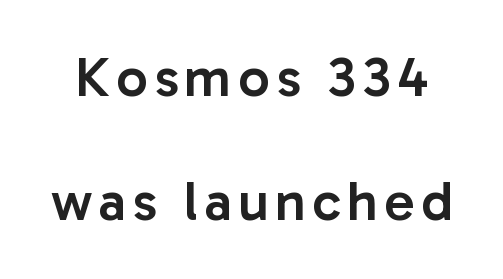
The image shows 56 px semibold sans-serif type, upright; set loose line spacing (2.22x), not underlined; low stroke contrast and a medium x-height.
